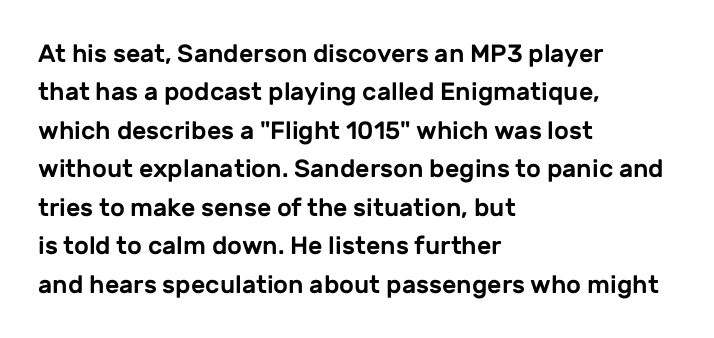
These lines stack with their left ends in a neat column. This is the regular roman posture of the typeface. Leading matches the norm, producing a regular column. No extra tracking has been applied to these lines. Type without underlining.
